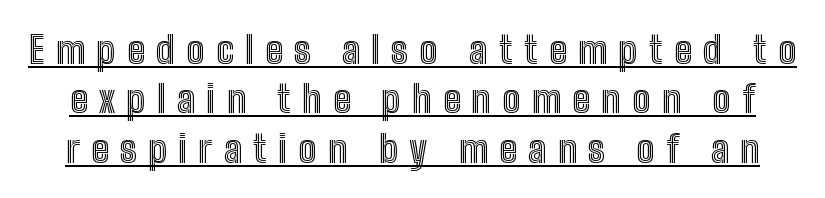
{"italic": "no", "width": "condensed", "x_height": "medium", "monospaced": "no", "underline": "yes", "line_spacing": "normal", "line_spacing_ratio": 1.3, "letter_spacing": "wide", "letter_spacing_em": 0.3, "glyph_px": 38}
